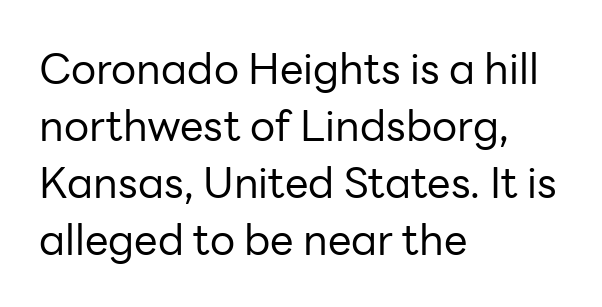
Type style note: lacks serifs. The face looks like a standard text weight, possibly lighter. A roman cut, with each character standing at attention. Inter-character spacing is left at the font's built-in metrics.
